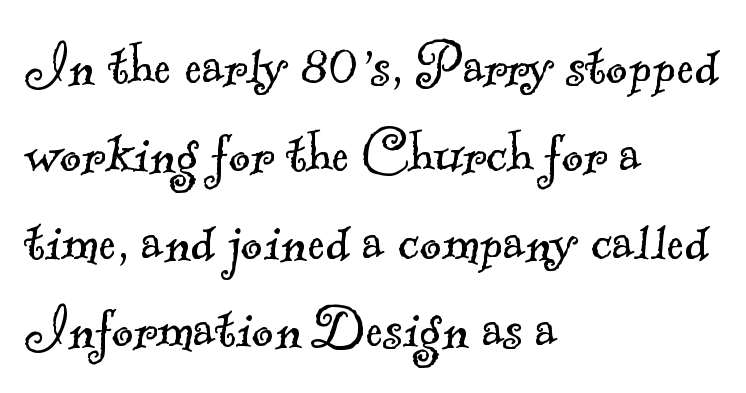
{"serif": "yes", "bold": "no", "weight": "light", "width": "normal", "x_height": "small", "monospaced": "no", "underline": "no", "align": "left", "line_spacing": "normal", "line_spacing_ratio": 1.31, "letter_spacing": "normal", "letter_spacing_em": 0.0, "glyph_px": 67}
